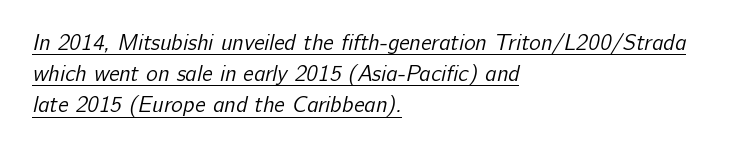
Q: Is the text bold? A: No.
Q: Is the text underlined? A: Yes.
Q: How is the paragraph aligned? A: Left-aligned.
Q: Is the spacing between letters normal or unusually wide? A: Normal.
Q: Is the spacing between lines tight, normal or loose? A: Normal.
